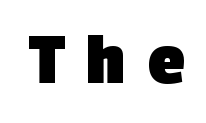
{"serif": "no", "bold": "yes", "weight": "heavy", "width": "normal", "x_height": "medium", "monospaced": "no", "underline": "no", "letter_spacing": "wide", "letter_spacing_em": 0.29, "glyph_px": 75}
